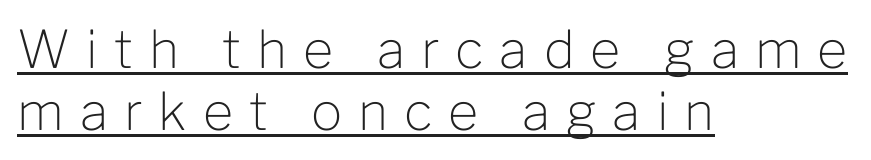
Short and long lines alike share a common starting point at left. Here the designer chose a conventional face with non-uniform glyph widths. Like a heading marked for emphasis, these lines bear an underscore. Type style note: lacks serifs. The font's upright variant was chosen for this text. Each word looks stretched out because of the extra space between its letters.
